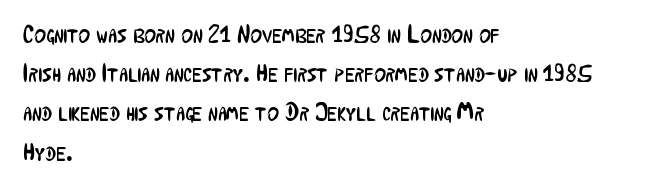
The image shows 25 px text type, upright; set left-aligned, normal line spacing (1.57x), normal letter spacing, not underlined.
